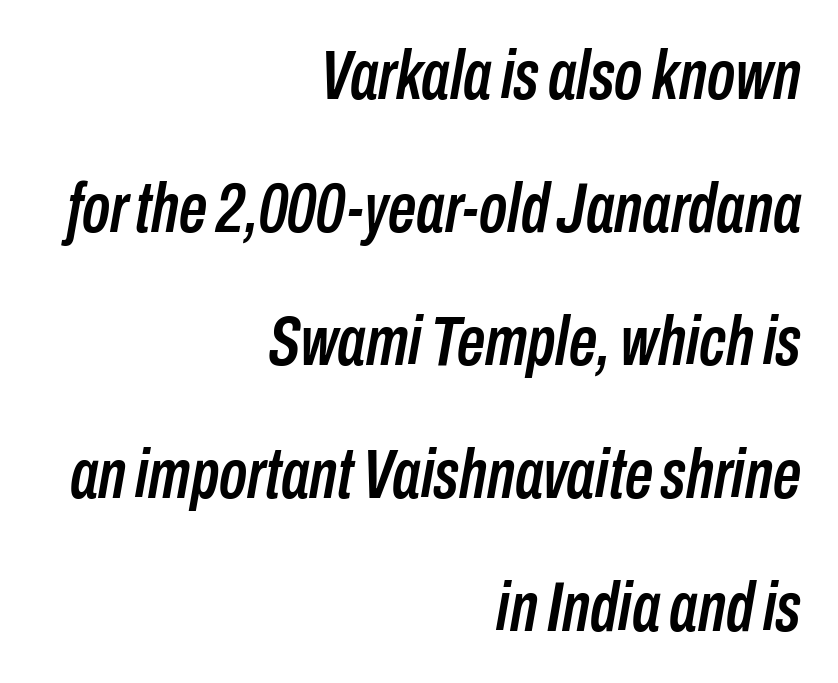
Q: Is the text italic (slanted)? A: Yes, it leans right by about 10 degrees.
Q: Is the text underlined? A: No.
Q: How is the paragraph aligned? A: Right-aligned.
Q: Is the spacing between letters normal or unusually wide? A: Normal.
Q: Is the spacing between lines tight, normal or loose? A: Loose.
Q: Width (condensed, normal, or wide)? A: Condensed.
Q: Stroke contrast? A: Low.
Q: x-height? A: Medium.
Q: Monospaced? A: No.
